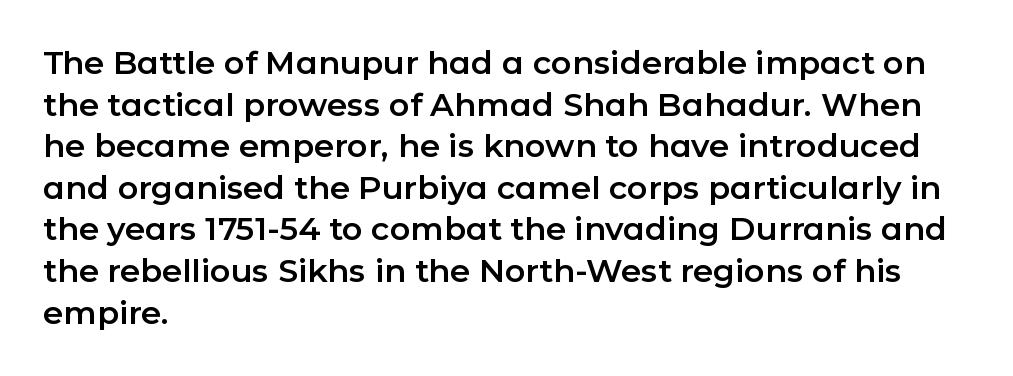
{"serif": "no", "italic": "no", "width": "normal", "stroke_contrast": "low", "x_height": "medium", "monospaced": "no", "underline": "no", "align": "left", "line_spacing": "normal", "line_spacing_ratio": 1.3, "letter_spacing": "normal", "letter_spacing_em": 0.0, "glyph_px": 32}
